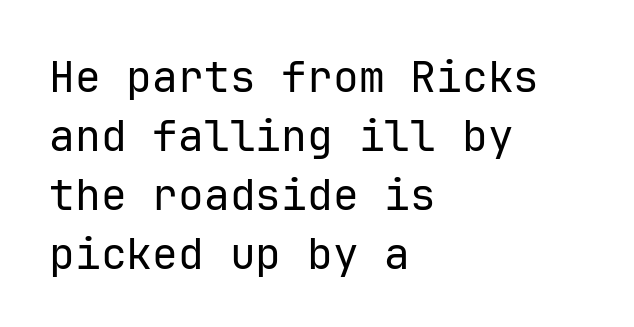
Style check: upright. Ink coverage per letter is moderate at most. A bare baseline throughout the passage. Font category for this specimen: sans-serif. Here the designer chose a console-style face with uniform glyph widths. Leading matches the norm, producing a regular column.
